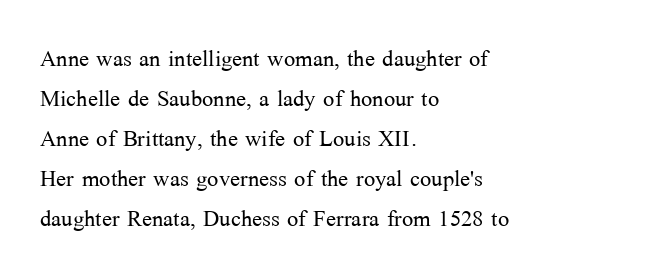
The letters advance in unequal steps, a hallmark of proportional type. Honestly, there is no underline to notice here at all. Classification — serif. Posture: straight, roman, zero tilt. Reading down the column, the eye jumps a familiar distance to each next line. Each stroke keeps to a modest, everyday thickness or less.
